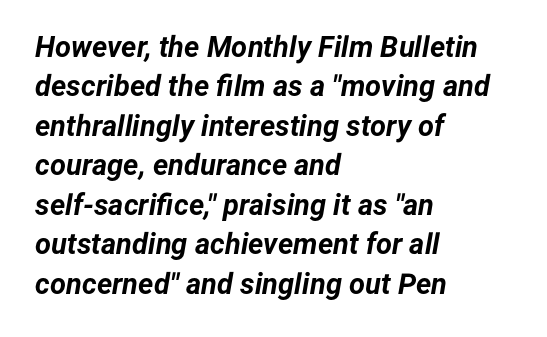
{"italic": "yes", "lean": "right", "slant_degrees": 12, "bold": "yes", "weight": "bold", "width": "normal", "stroke_contrast": "low", "x_height": "medium", "monospaced": "no", "underline": "no", "align": "left", "line_spacing": "normal", "line_spacing_ratio": 1.36, "letter_spacing": "normal", "letter_spacing_em": 0.0, "glyph_px": 29}
